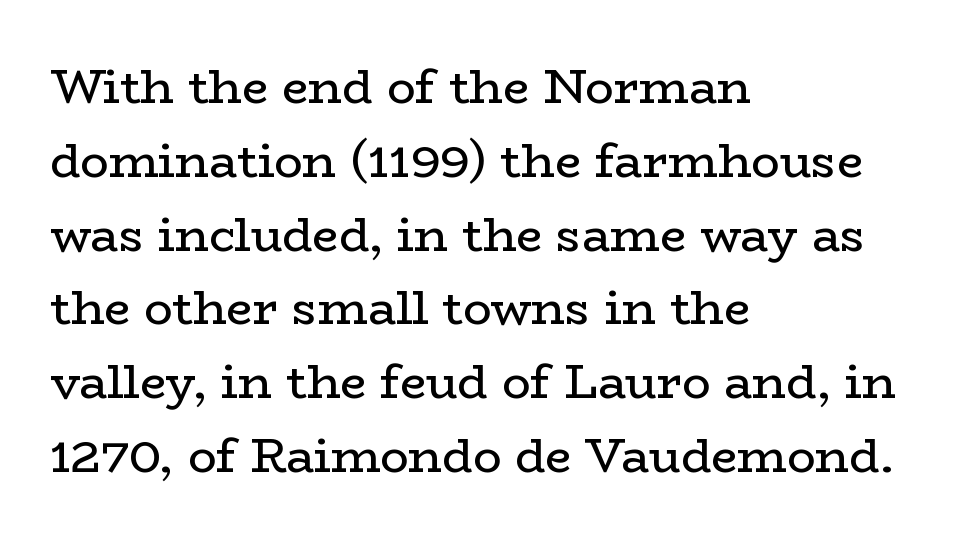
{"serif": "yes", "italic": "no", "bold": "no", "weight": "regular", "width": "wide", "stroke_contrast": "low", "x_height": "medium", "monospaced": "no", "underline": "no", "align": "left", "line_spacing": "normal", "line_spacing_ratio": 1.57, "letter_spacing": "normal", "letter_spacing_em": 0.0, "glyph_px": 47}
